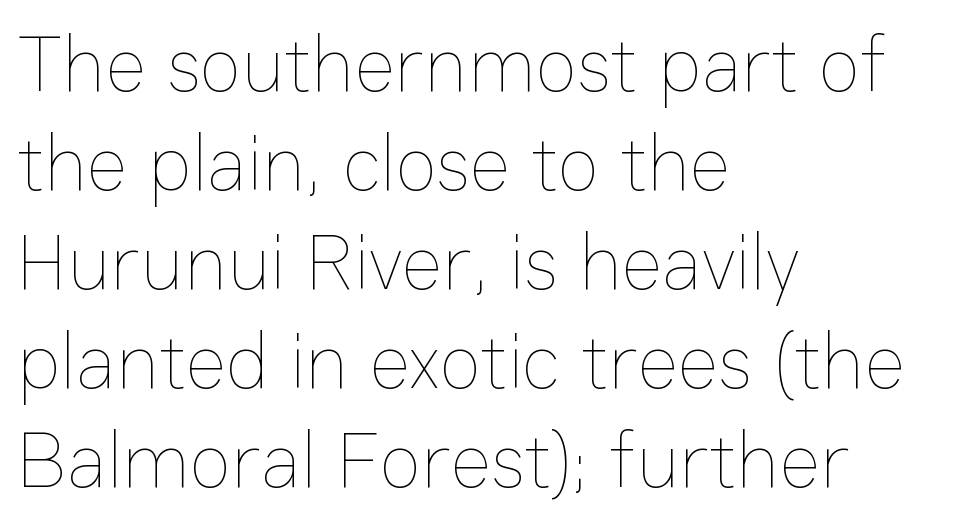
The image shows 78 px thin type, upright; set left-aligned, normal line spacing (1.27x), normal letter spacing, not underlined; low stroke contrast and a medium x-height.
